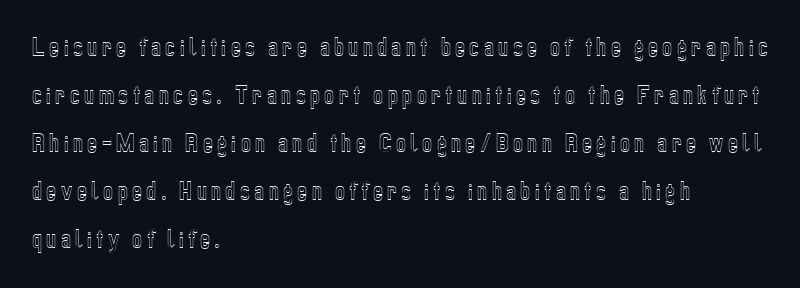
Ascenders rise straight up at ninety degrees. The foot of each line stays bare and open. Line spacing here is loose. The face used here is rendered with a markedly widened letterfit. This rendering uses left alignment, leaving the right contour irregular.
